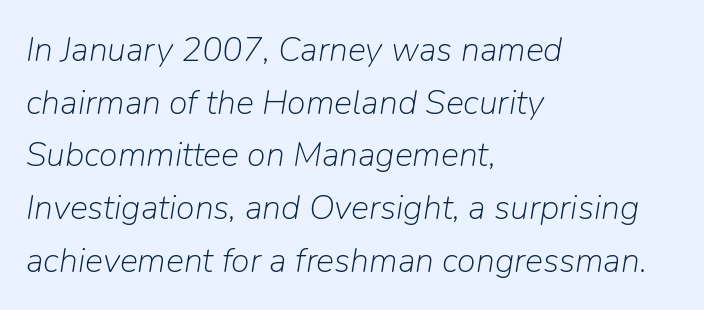
The image shows 34 px light type, italic (leaning right); set left-aligned, normal line spacing (1.55x), normal letter spacing, not underlined; low stroke contrast and a medium x-height.
